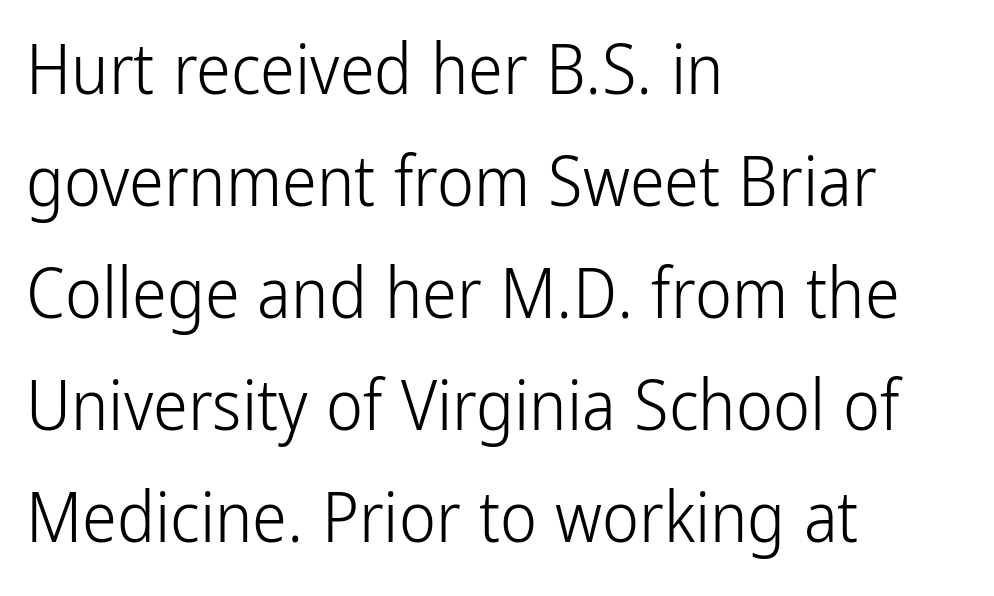
{"serif": "no", "italic": "no", "bold": "no", "weight": "light", "width": "condensed", "stroke_contrast": "low", "x_height": "medium", "monospaced": "no", "underline": "no", "align": "left", "line_spacing": "normal", "line_spacing_ratio": 1.6, "letter_spacing": "normal", "letter_spacing_em": 0.0, "glyph_px": 70}
